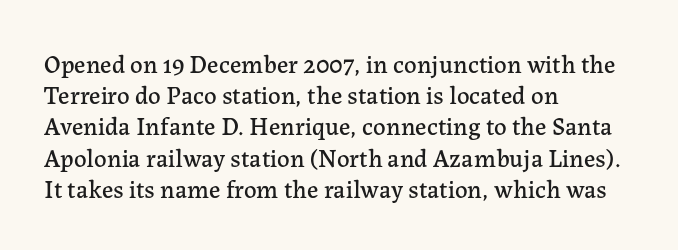
Q: Is the text italic (slanted)? A: No, it is upright.
Q: Is the text underlined? A: No.
Q: How is the paragraph aligned? A: Left-aligned.
Q: Is the spacing between letters normal or unusually wide? A: Normal.
Q: Is the spacing between lines tight, normal or loose? A: Normal.
